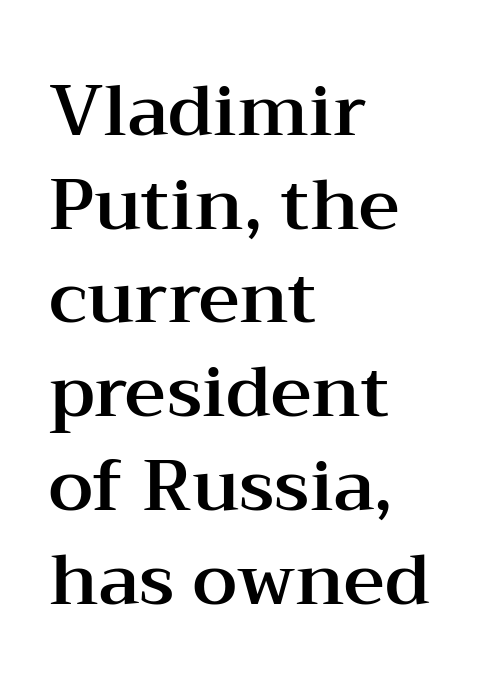
The image shows 71 px wide serif type, upright; set left-aligned, normal line spacing (1.32x), normal letter spacing, not underlined; medium stroke contrast and a medium x-height.
